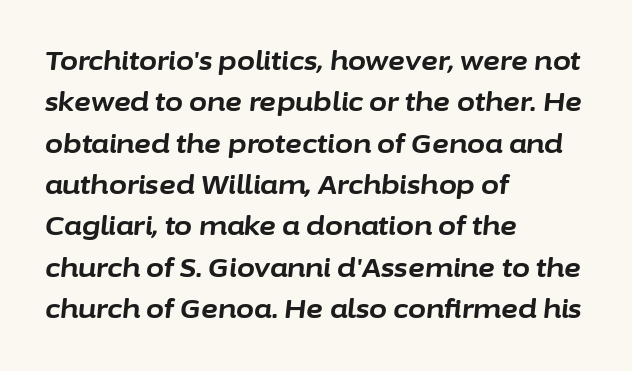
A clean baseline with only descenders dipping below it. No extra tracking has been applied to these lines. Every row of glyphs begins at an identical x-position on the left. Does the weight exceed regular? Yes, all the way to bold. Italic: yes, the glyphs are oblique.
